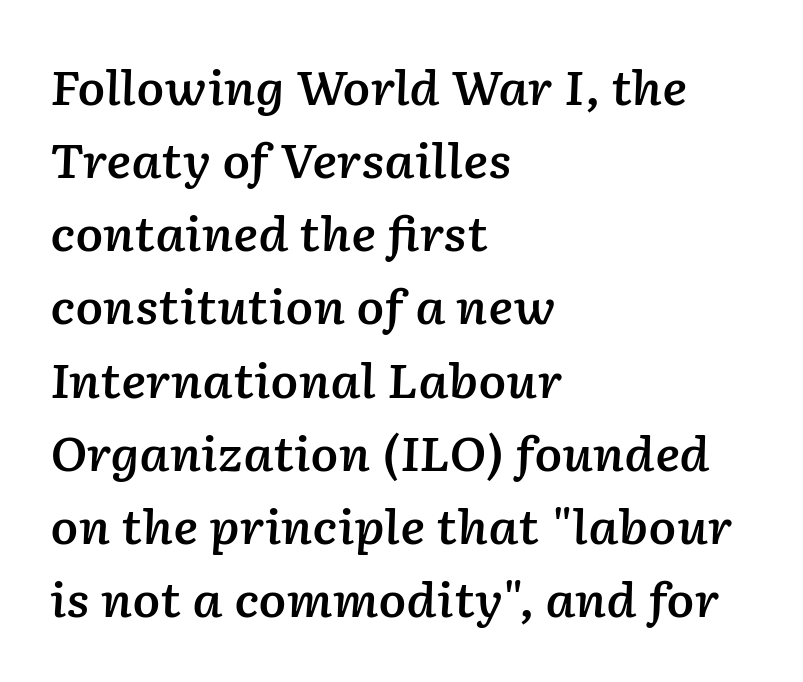
{"italic": "yes", "lean": "right", "slant_degrees": 2, "bold": "semi", "weight": "semibold", "width": "normal", "stroke_contrast": "low", "x_height": "medium", "monospaced": "no", "underline": "no", "align": "left", "line_spacing": "normal", "line_spacing_ratio": 1.59, "letter_spacing": "normal", "letter_spacing_em": 0.0, "glyph_px": 46}
